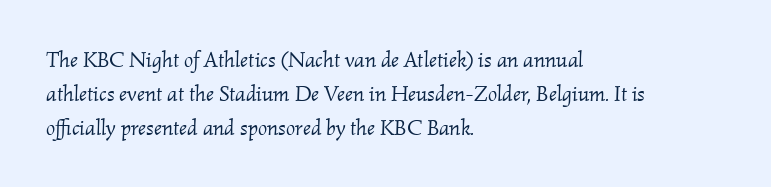
{"italic": "yes", "lean": "right", "slant_degrees": 2, "bold": "no", "underline": "no", "align": "left", "line_spacing": "normal", "line_spacing_ratio": 1.54, "letter_spacing": "normal", "letter_spacing_em": 0.0, "glyph_px": 22}
